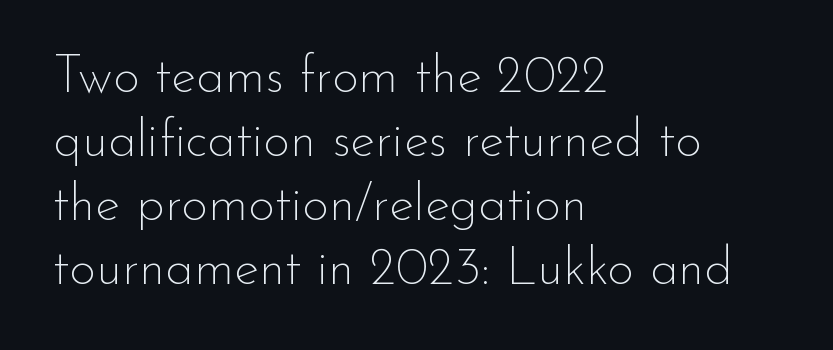
The passage is arranged the way most books set body copy — flush left. Check under the words: just untouched page. These lines were composed using upright roman letters. Spacing verdict: proportional, widths tailored to each character.
